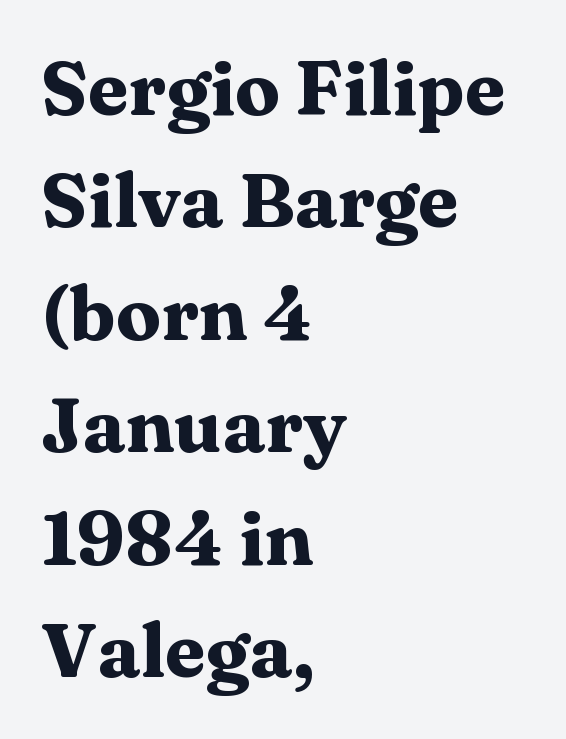
The image shows 75 px heavy, wide serif type, upright; set left-aligned, normal line spacing (1.5x), normal letter spacing, not underlined; medium stroke contrast and a medium x-height.
